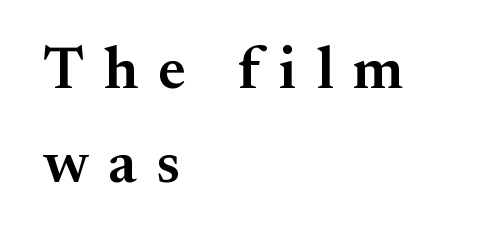
The image shows 60 px semibold serif type, upright; set left-aligned, normal line spacing (1.57x), unusually wide letter spacing (+0.33 em), not underlined; medium stroke contrast and a small x-height.
